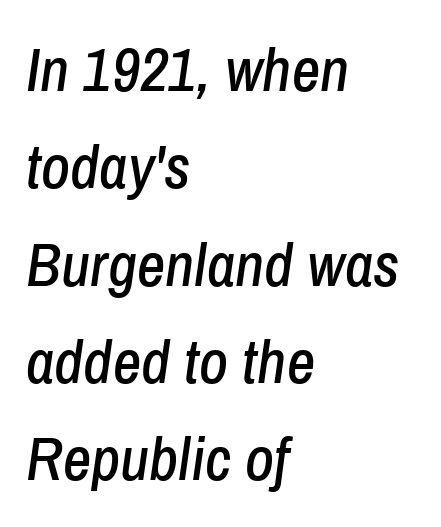
{"italic": "yes", "lean": "right", "slant_degrees": 8, "width": "condensed", "stroke_contrast": "low", "x_height": "medium", "monospaced": "no", "underline": "no", "align": "left", "line_spacing": "normal", "line_spacing_ratio": 1.57, "letter_spacing": "normal", "letter_spacing_em": 0.0, "glyph_px": 62}
